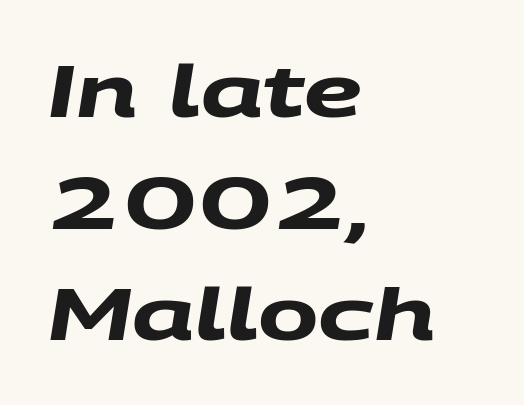
Q: Is the text bold? A: Yes.
Q: Is the typeface a serif or a sans-serif typeface? A: Sans-serif.
Q: Is the text underlined? A: No.
Q: How is the paragraph aligned? A: Left-aligned.
Q: Is the spacing between letters normal or unusually wide? A: Normal.
Q: Is the spacing between lines tight, normal or loose? A: Normal.
Q: Width (condensed, normal, or wide)? A: Wide.
Q: Stroke contrast? A: Medium.
Q: x-height? A: Large.
Q: Monospaced? A: No.
